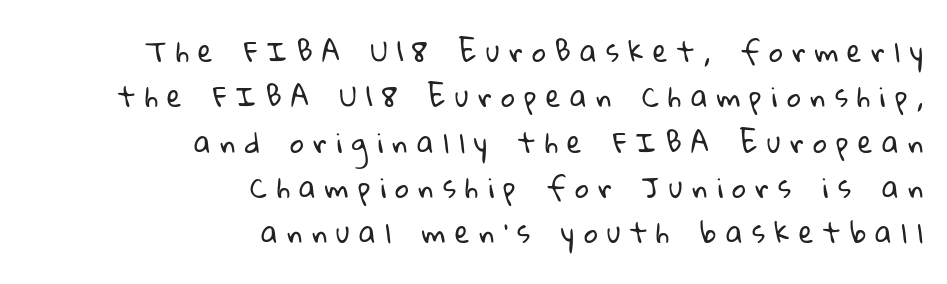
This sample uses expanded letter spacing, leaving extra air between glyphs. Is there much room between lines? A standard amount, neither cramped nor airy. The specimen omits any rule beneath the text block's lines. Notice how the passage keeps a crisp vertical edge on the right only. The typeface has the unassuming heft of standard copy or less.
